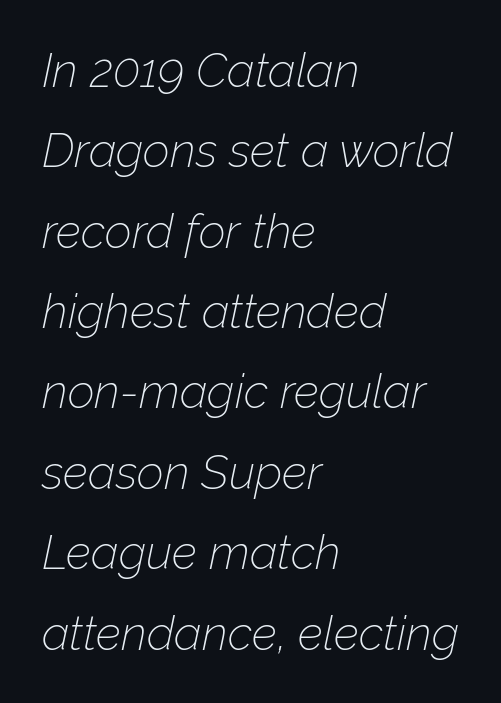
{"italic": "yes", "lean": "right", "slant_degrees": 12, "bold": "no", "weight": "thin", "width": "normal", "stroke_contrast": "low", "x_height": "medium", "monospaced": "no", "underline": "no", "align": "left", "line_spacing_ratio": 1.71, "letter_spacing": "normal", "letter_spacing_em": 0.0, "glyph_px": 47}
